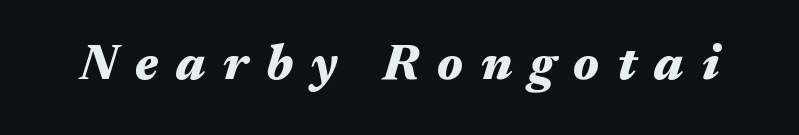
The image shows 50 px heavy, wide type, italic (leaning right); set unusually wide letter spacing (+0.36 em), not underlined; medium stroke contrast and a medium x-height.
